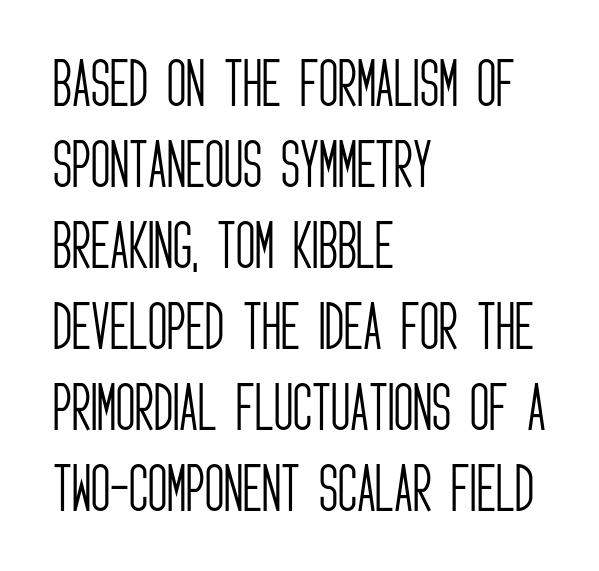
The image shows 53 px light, condensed sans-serif type, upright; set left-aligned, normal line spacing (1.53x), normal letter spacing, not underlined; low stroke contrast and a large x-height.
